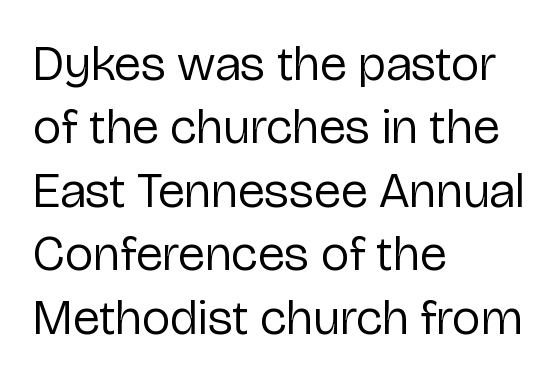
{"serif": "no", "italic": "no", "bold": "no", "weight": "regular", "width": "normal", "stroke_contrast": "low", "x_height": "medium", "monospaced": "no", "underline": "no", "align": "left", "line_spacing": "normal", "line_spacing_ratio": 1.27, "letter_spacing": "normal", "letter_spacing_em": 0.0, "glyph_px": 50}
